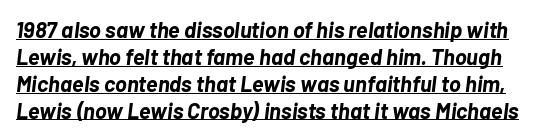
Q: Is the text bold? A: Yes.
Q: Is the text italic (slanted)? A: Yes, it leans right by about 7 degrees.
Q: Is the text underlined? A: Yes.
Q: Is the spacing between letters normal or unusually wide? A: Normal.
